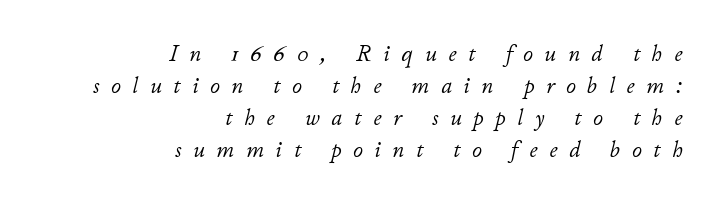
{"italic": "yes", "lean": "right", "slant_degrees": 11, "bold": "no", "underline": "no", "align": "right", "line_spacing": "normal", "line_spacing_ratio": 1.34, "letter_spacing": "wide", "letter_spacing_em": 0.49, "glyph_px": 24}
